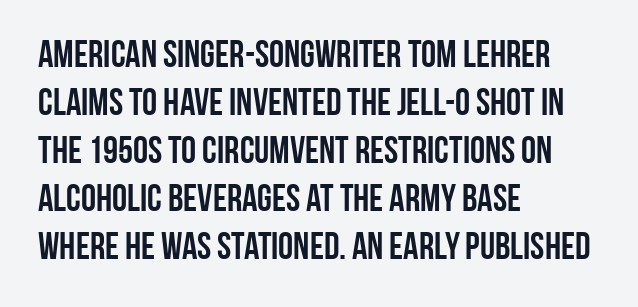
Every stem runs plumb, perpendicular to the baseline. Line spacing here is normal. These lines are set flush left with a ragged right edge. The passage shown is typed in a proportional face where columns would drift. Nobody touched the tracking dial on this one. The strip under each line holds only bare page.
